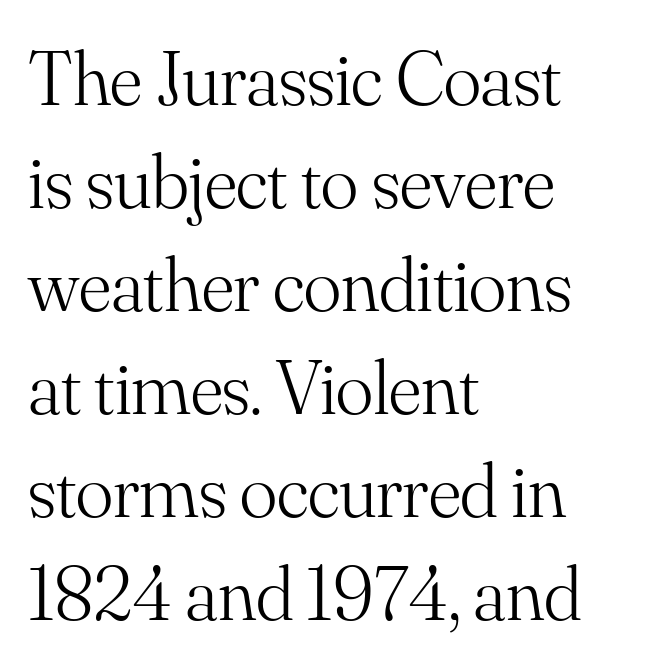
{"serif": "yes", "italic": "no", "bold": "no", "weight": "light", "width": "normal", "stroke_contrast": "medium", "x_height": "small", "monospaced": "no", "underline": "no", "align": "left", "line_spacing": "normal", "line_spacing_ratio": 1.32, "letter_spacing": "normal", "letter_spacing_em": 0.0, "glyph_px": 78}
